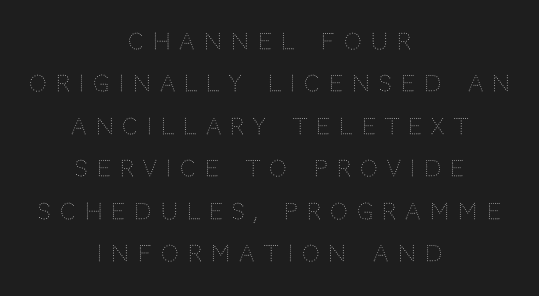
Notice how the stems are strictly vertical — no italics here. Has an underline been added? It has not. A light-to-regular cut is what we see here. Spacing between characters has been opened up far beyond the box default. Compared with typical paragraphs, the rows here are farther apart. The setting favours the middle, as headings and verse often do.
